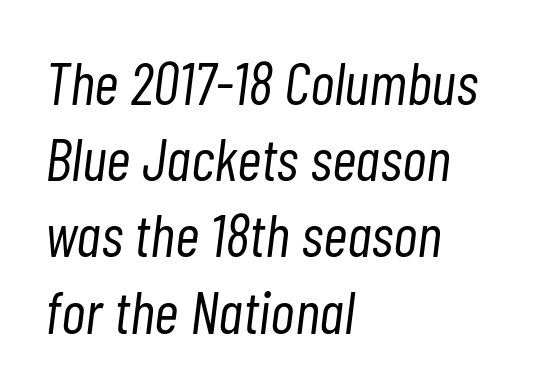
Q: Is the text bold? A: No.
Q: Is the text italic (slanted)? A: Yes, it leans right by about 7 degrees.
Q: Is the text underlined? A: No.
Q: How is the paragraph aligned? A: Left-aligned.
Q: Is the spacing between letters normal or unusually wide? A: Normal.
Q: Is the spacing between lines tight, normal or loose? A: Normal.
Q: Width (condensed, normal, or wide)? A: Condensed.
Q: Stroke contrast? A: Low.
Q: x-height? A: Medium.
Q: Monospaced? A: No.
